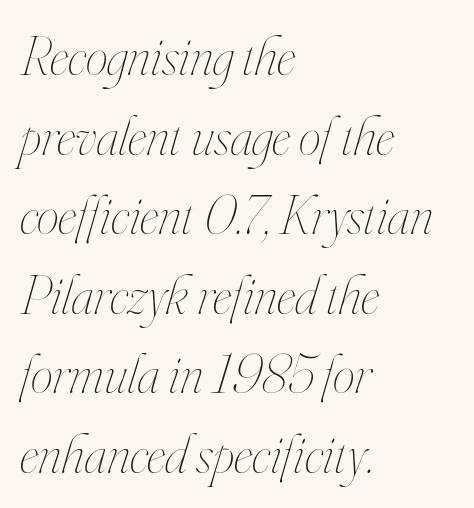
Short and long lines alike share a common starting point at left. Spacing between characters is what you'd get straight out of the box. Stroke mass is kept to a normal reading level or below. Each letter keeps its own natural width here, so spacing adapts to shape. The whole block is typeset with a tilt.
